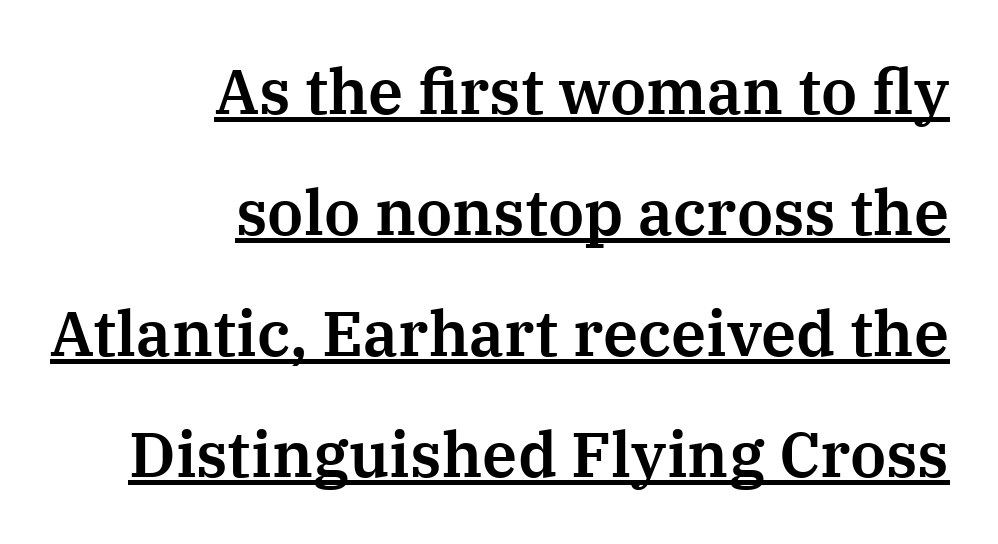
{"serif": "yes", "italic": "no", "width": "normal", "stroke_contrast": "medium", "x_height": "medium", "monospaced": "no", "underline": "yes", "align": "right", "line_spacing": "loose", "line_spacing_ratio": 1.92, "letter_spacing": "normal", "letter_spacing_em": 0.0, "glyph_px": 63}
